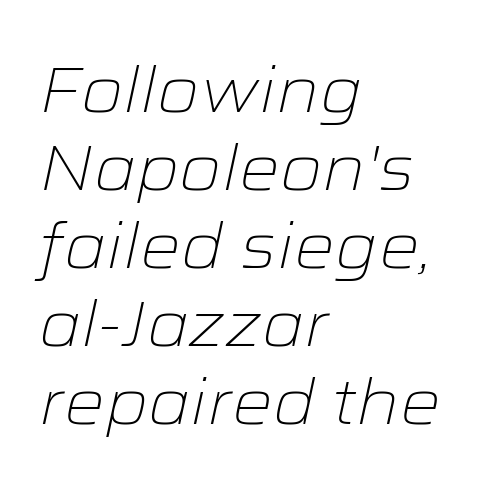
The image shows 64 px light, wide type, italic (leaning right); set left-aligned, line spacing 1.22x, normal letter spacing, not underlined; low stroke contrast and a medium x-height.
